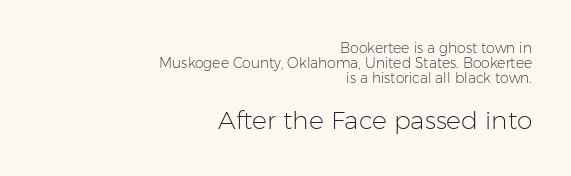
Clear beneath every line of the passage. The text block is weighted toward the right margin, trailing off unevenly leftward. The strokes are not fattened; the text isn't bold. Larger block? The one below; the one above is distinctly smaller.
